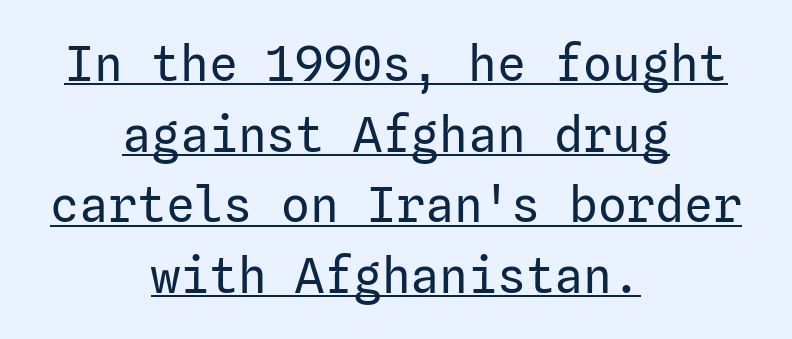
The image shows 48 px regular-weight sans-serif type, upright; set centered, normal line spacing (1.47x), normal letter spacing, underlined; low stroke contrast and a medium x-height.
